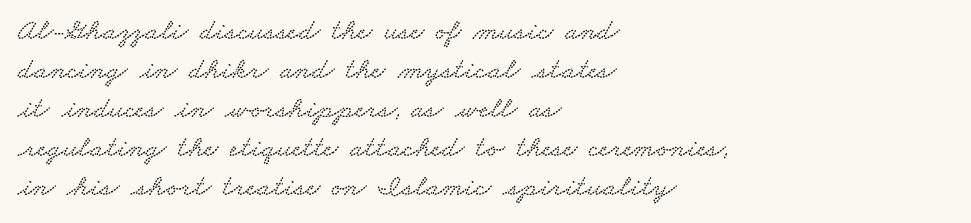
Q: Is the typeface a serif or a sans-serif typeface? A: Serif.
Q: Is the text underlined? A: No.
Q: How is the paragraph aligned? A: Left-aligned.
Q: Is the spacing between letters normal or unusually wide? A: Normal.
Q: Is the spacing between lines tight, normal or loose? A: Normal.
Q: Width (condensed, normal, or wide)? A: Wide.
Q: Stroke contrast? A: Low.
Q: x-height? A: Small.
Q: Monospaced? A: No.
